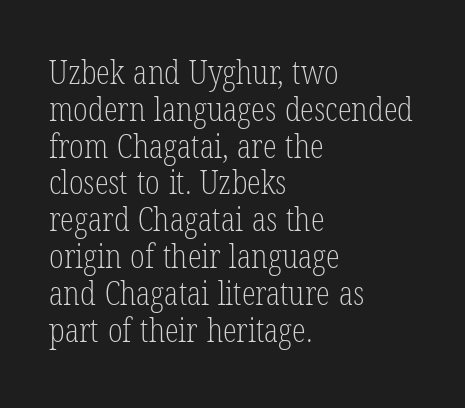
The image shows 32 px light, condensed serif type, upright; set left-aligned, tight line spacing (1.15x), normal letter spacing, not underlined; low stroke contrast and a medium x-height.
